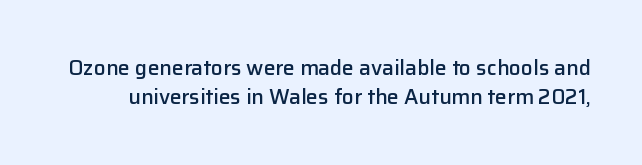
Q: Is the text bold? A: Semi-bold.
Q: Is the text italic (slanted)? A: No, it is upright.
Q: Is the text underlined? A: No.
Q: Is the spacing between letters normal or unusually wide? A: Normal.
Q: Is the spacing between lines tight, normal or loose? A: Normal.
